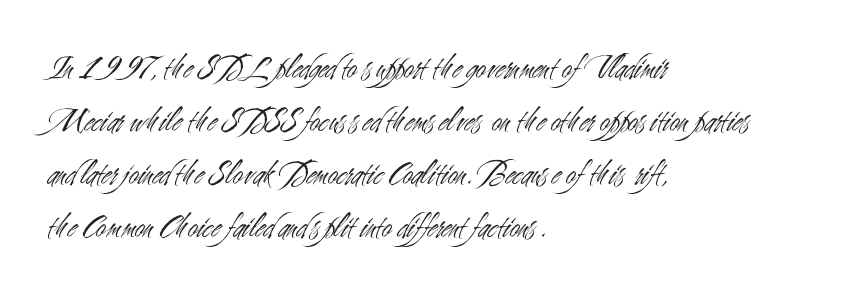
Q: Is the text bold? A: No.
Q: Is the text italic (slanted)? A: Yes.
Q: Is the typeface a serif or a sans-serif typeface? A: Sans-serif.
Q: Is the text underlined? A: No.
Q: How is the paragraph aligned? A: Left-aligned.
Q: Is the spacing between letters normal or unusually wide? A: Normal.
Q: Is the spacing between lines tight, normal or loose? A: Normal.
Q: Width (condensed, normal, or wide)? A: Condensed.
Q: Stroke contrast? A: Medium.
Q: x-height? A: Small.
Q: Monospaced? A: No.
